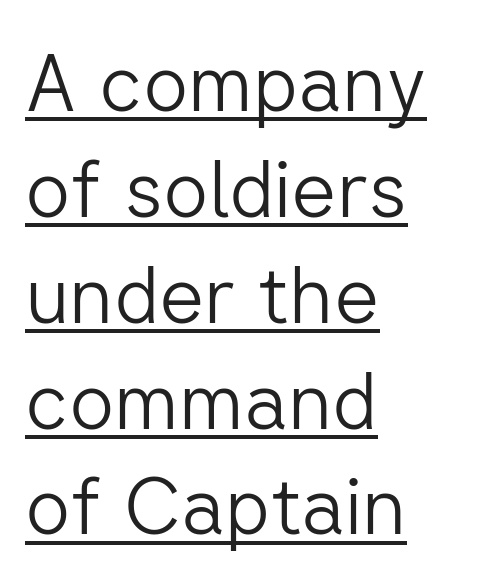
{"serif": "no", "italic": "no", "bold": "no", "weight": "light", "width": "normal", "stroke_contrast": "low", "x_height": "medium", "monospaced": "no", "underline": "yes", "align": "left", "line_spacing": "normal", "line_spacing_ratio": 1.34, "letter_spacing": "normal", "letter_spacing_em": 0.0, "glyph_px": 79}
